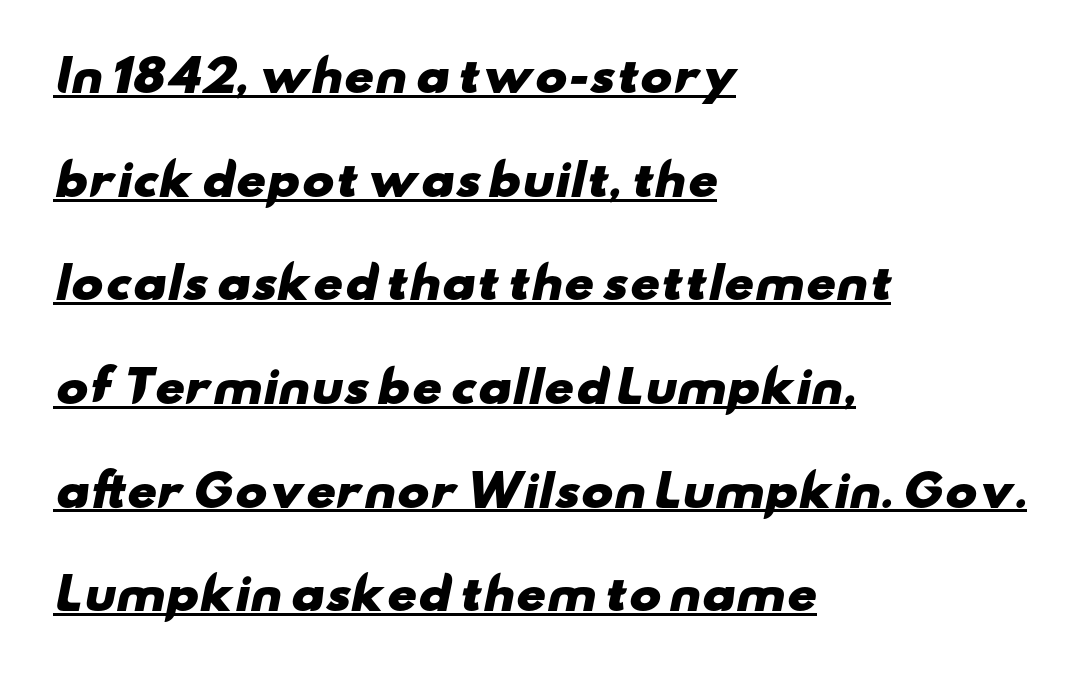
The image shows 43 px heavy, wide sans-serif type; set left-aligned, loose line spacing (2.41x), normal letter spacing, underlined; low stroke contrast and a small x-height.
